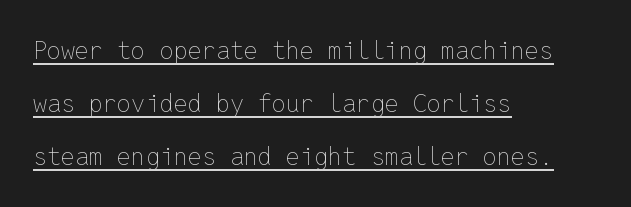
The image shows 25 px text type, upright; set left-aligned, loose line spacing (2.13x), normal letter spacing, underlined.
